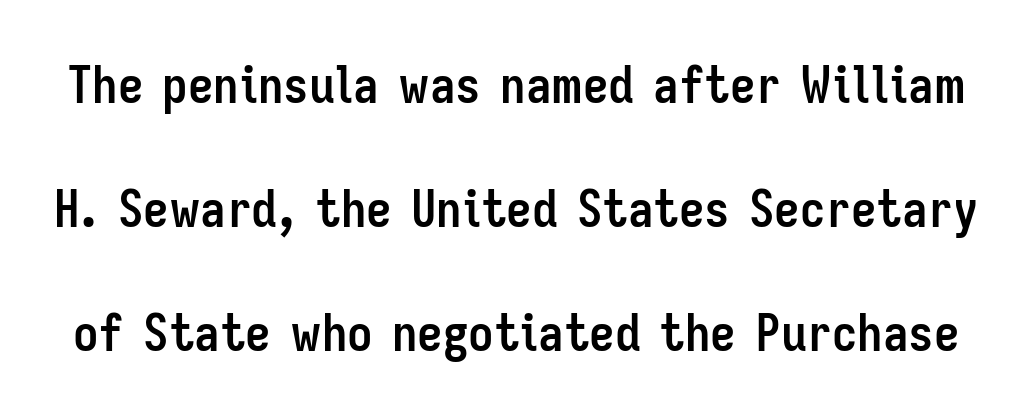
The image shows 51 px semibold, condensed sans-serif type, upright; set loose line spacing (2.43x), normal letter spacing, not underlined; low stroke contrast and a medium x-height.
